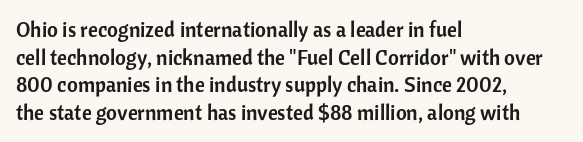
Line starts are locked; line ends wander. Leading matches the norm, producing a regular column. Characters remain perfectly vertical along every line. The area under the type is left untouched. Caption: standard tracking, unaltered.
